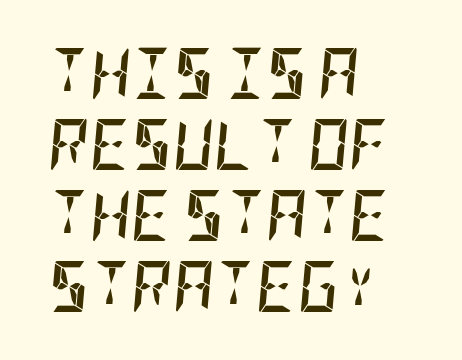
The image shows 51 px semibold, condensed type, italic (leaning right); set left-aligned, normal line spacing (1.39x), normal letter spacing, not underlined; low stroke contrast and a large x-height.
